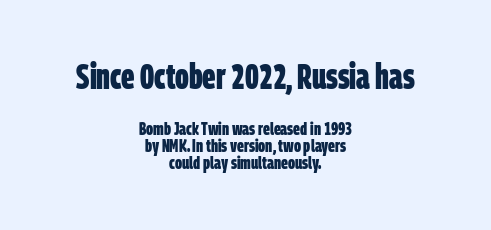
The image shows 35 px bold, condensed sans-serif type; set centered, tight line spacing (0.96x), normal letter spacing, not underlined; the first (top) block is 1.94x larger; low stroke contrast and a large x-height.
